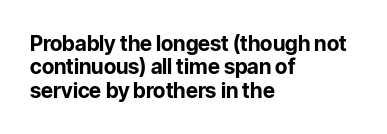
Default kerning and tracking; the words read as compact shapes. Do the letters lean? They stand straight. Compared with a centered layout, this one pins lines to the left instead. Horizontal bands of white between lines are thin slivers.
